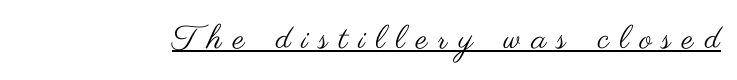
The image shows 33 px regular-weight, wide sans-serif type; set unusually wide letter spacing (+0.33 em), underlined; medium stroke contrast and a small x-height.
